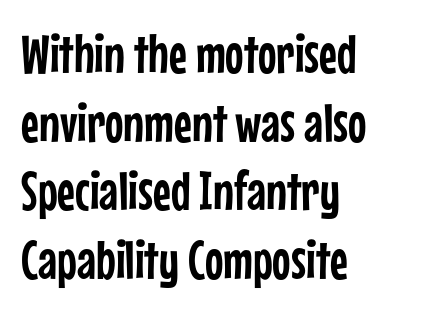
Q: Is the text italic (slanted)? A: No, it is upright.
Q: Is the typeface a serif or a sans-serif typeface? A: Sans-serif.
Q: Is the text underlined? A: No.
Q: How is the paragraph aligned? A: Left-aligned.
Q: Is the spacing between letters normal or unusually wide? A: Normal.
Q: Is the spacing between lines tight, normal or loose? A: Normal.
Q: Width (condensed, normal, or wide)? A: Condensed.
Q: Stroke contrast? A: Low.
Q: x-height? A: Medium.
Q: Monospaced? A: No.
